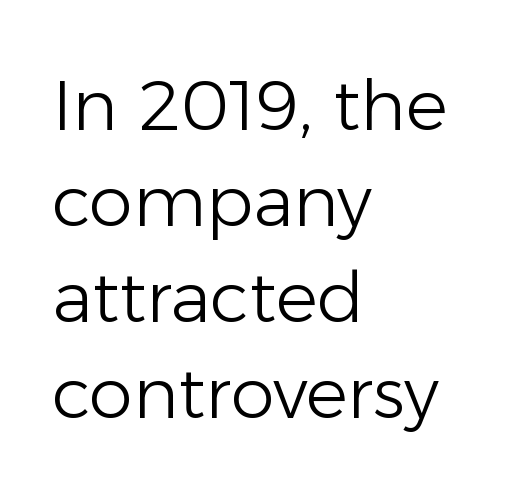
Q: Is the text bold? A: No.
Q: Is the text italic (slanted)? A: No, it is upright.
Q: Is the typeface a serif or a sans-serif typeface? A: Sans-serif.
Q: Is the text underlined? A: No.
Q: How is the paragraph aligned? A: Left-aligned.
Q: Is the spacing between letters normal or unusually wide? A: Normal.
Q: Is the spacing between lines tight, normal or loose? A: Normal.
Q: Width (condensed, normal, or wide)? A: Normal.
Q: Stroke contrast? A: Low.
Q: x-height? A: Medium.
Q: Monospaced? A: No.
